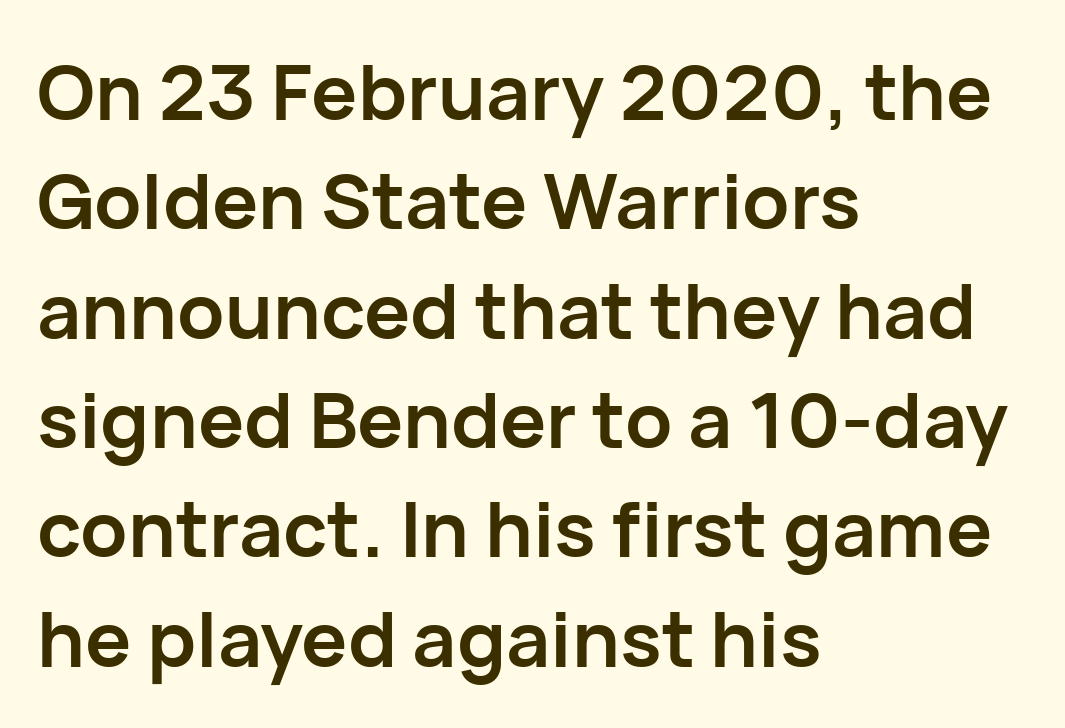
Q: Is the text bold? A: Yes.
Q: Is the text italic (slanted)? A: No, it is upright.
Q: Is the typeface a serif or a sans-serif typeface? A: Sans-serif.
Q: Is the text underlined? A: No.
Q: How is the paragraph aligned? A: Left-aligned.
Q: Is the spacing between letters normal or unusually wide? A: Normal.
Q: Is the spacing between lines tight, normal or loose? A: Normal.
Q: Width (condensed, normal, or wide)? A: Normal.
Q: Stroke contrast? A: Low.
Q: x-height? A: Medium.
Q: Monospaced? A: No.
